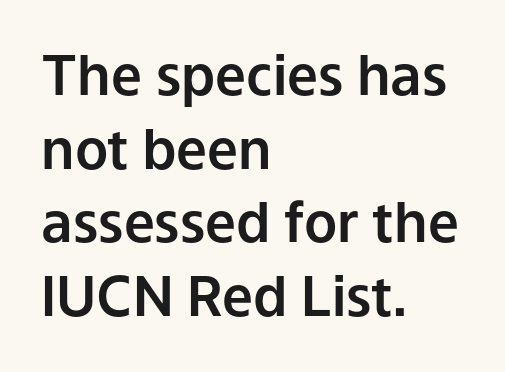
{"serif": "no", "italic": "no", "width": "normal", "stroke_contrast": "low", "x_height": "medium", "monospaced": "no", "underline": "no", "align": "left", "line_spacing": "normal", "line_spacing_ratio": 1.34, "letter_spacing": "normal", "letter_spacing_em": 0.0, "glyph_px": 55}
